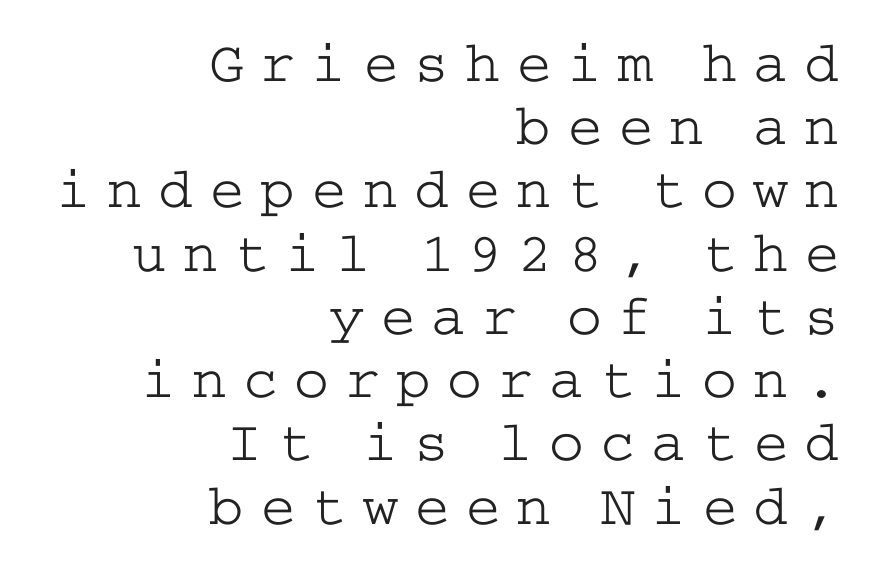
Yep, those are serifs on the letters. Students, observe: this is what under-led, compact text looks like. Do the letters lean? They stand straight. Check under the words: just untouched page. On a weight scale, this lands at 450 or below.
